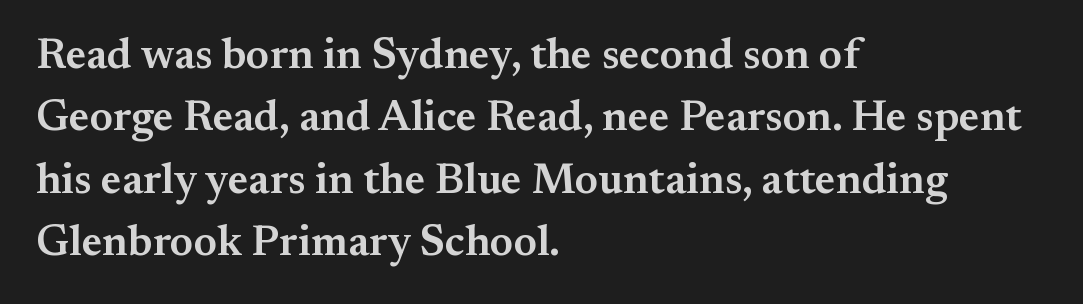
The ragged edge is on the right, which tells us the setting is flush left. This rendering leaves character spacing at its baseline value. Stroke thickness is moderately raised; the sample reads as semibold. Rows of type keep a routine distance in the vertical direction.
